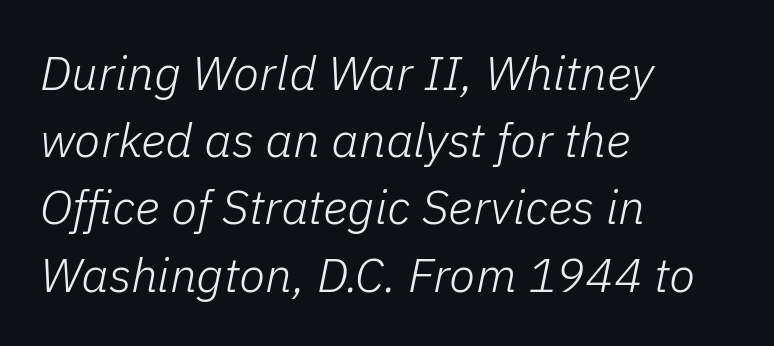
Q: Is the text bold? A: No.
Q: Is the text italic (slanted)? A: Yes, it leans right by about 11 degrees.
Q: Is the text underlined? A: No.
Q: How is the paragraph aligned? A: Left-aligned.
Q: Is the spacing between letters normal or unusually wide? A: Normal.
Q: Is the spacing between lines tight, normal or loose? A: Normal.
Q: Width (condensed, normal, or wide)? A: Normal.
Q: Stroke contrast? A: Low.
Q: x-height? A: Medium.
Q: Monospaced? A: No.
